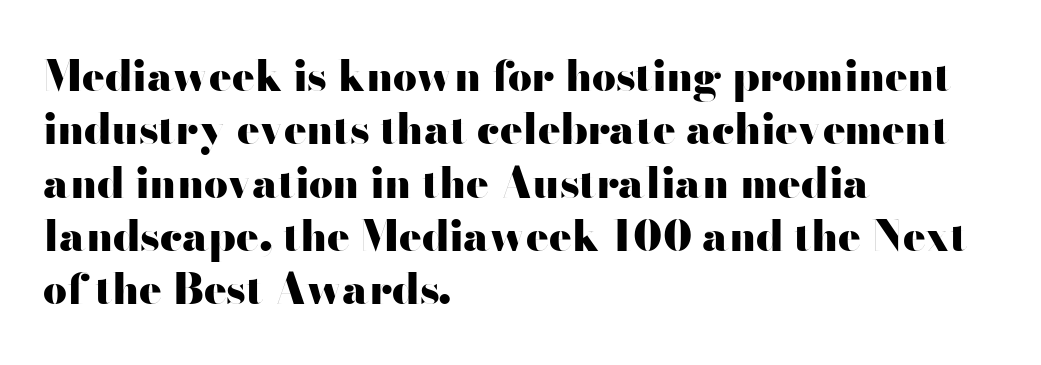
Q: Is the text bold? A: Yes.
Q: Is the text italic (slanted)? A: No, it is upright.
Q: Is the typeface a serif or a sans-serif typeface? A: Sans-serif.
Q: Is the text underlined? A: No.
Q: How is the paragraph aligned? A: Left-aligned.
Q: Is the spacing between letters normal or unusually wide? A: Normal.
Q: Is the spacing between lines tight, normal or loose? A: Normal.
Q: Width (condensed, normal, or wide)? A: Wide.
Q: Stroke contrast? A: High.
Q: x-height? A: Small.
Q: Monospaced? A: No.
